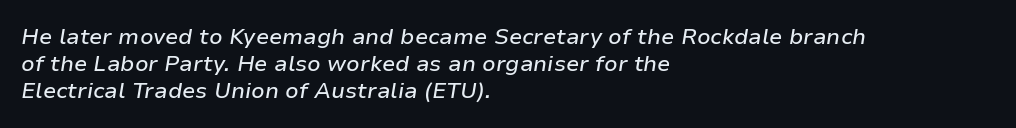
Q: Is the text italic (slanted)? A: Yes, it leans right by about 9 degrees.
Q: Is the text underlined? A: No.
Q: How is the paragraph aligned? A: Left-aligned.
Q: Is the spacing between letters normal or unusually wide? A: Normal.
